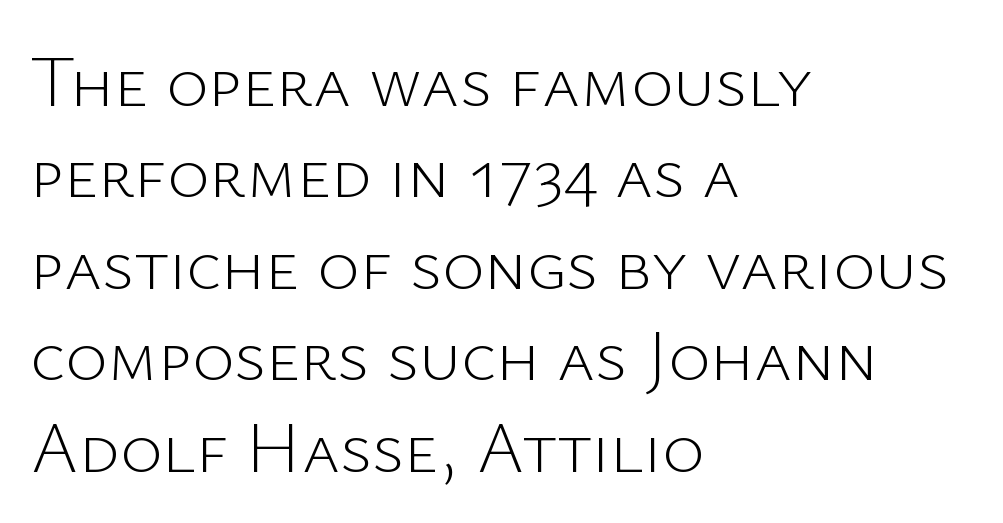
{"serif": "no", "italic": "no", "bold": "no", "weight": "light", "width": "normal", "stroke_contrast": "low", "x_height": "medium", "monospaced": "no", "underline": "no", "align": "left", "line_spacing": "normal", "line_spacing_ratio": 1.27, "letter_spacing": "normal", "letter_spacing_em": 0.0, "glyph_px": 72}
